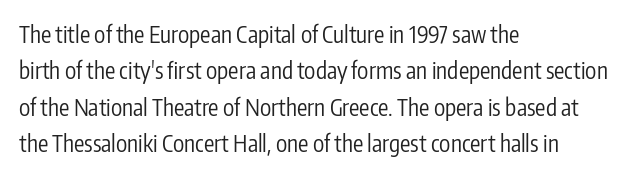
The image shows 23 px text type, upright; set left-aligned, normal line spacing (1.58x), normal letter spacing, not underlined.
